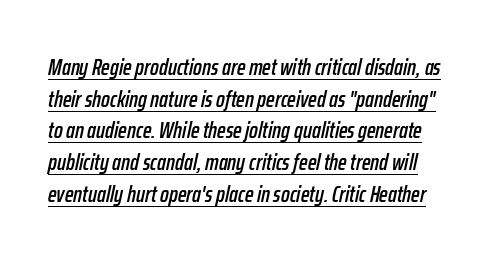
Q: Is the text italic (slanted)? A: Yes, it leans right by about 12 degrees.
Q: Is the text underlined? A: Yes.
Q: Is the spacing between letters normal or unusually wide? A: Normal.
Q: Is the spacing between lines tight, normal or loose? A: Normal.
